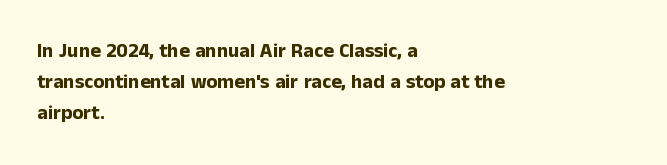
The image shows 20 px bold type, upright; set left-aligned, normal line spacing (1.55x), normal letter spacing, not underlined.
